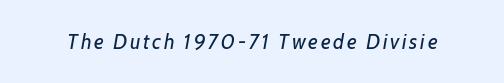
Q: Is the text bold? A: No.
Q: Is the text italic (slanted)? A: Yes, it leans right by about 7 degrees.
Q: Is the text underlined? A: No.
